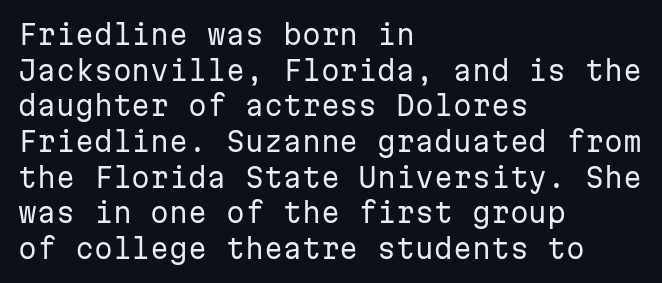
Notice how descenders clear the ascenders below comfortably — that's standard leading. Rule under the text: the space is simply empty. This rendering uses left alignment, leaving the right contour irregular. The type sits square on the baseline with zero lean. The font sits on the lighter half of the weight spectrum, regular included. The gaps between neighbouring characters are ordinary and unremarkable.
